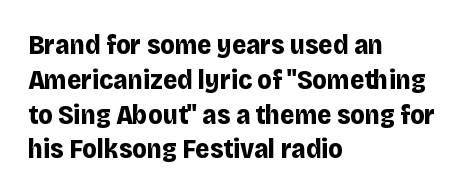
Q: Is the text bold? A: Yes.
Q: Is the text italic (slanted)? A: No, it is upright.
Q: Is the text underlined? A: No.
Q: How is the paragraph aligned? A: Left-aligned.
Q: Is the spacing between letters normal or unusually wide? A: Normal.
Q: Is the spacing between lines tight, normal or loose? A: Normal.
